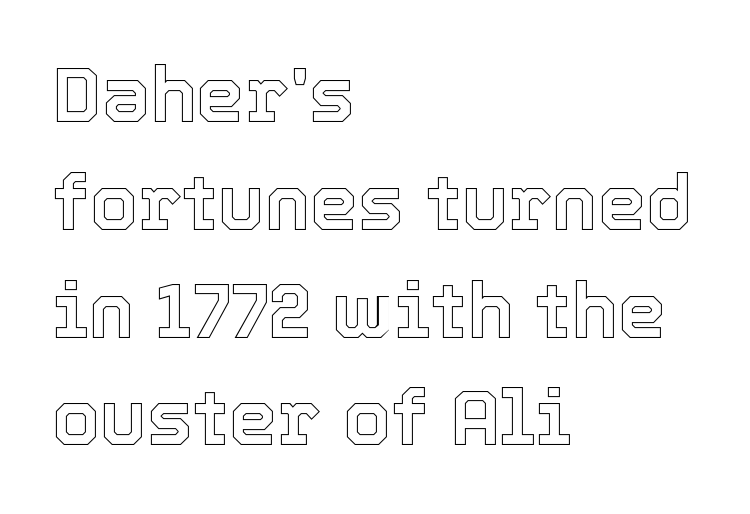
{"italic": "no", "width": "normal", "x_height": "medium", "monospaced": "no", "underline": "no", "align": "left", "line_spacing": "normal", "line_spacing_ratio": 1.4, "letter_spacing": "normal", "letter_spacing_em": 0.0, "glyph_px": 77}
